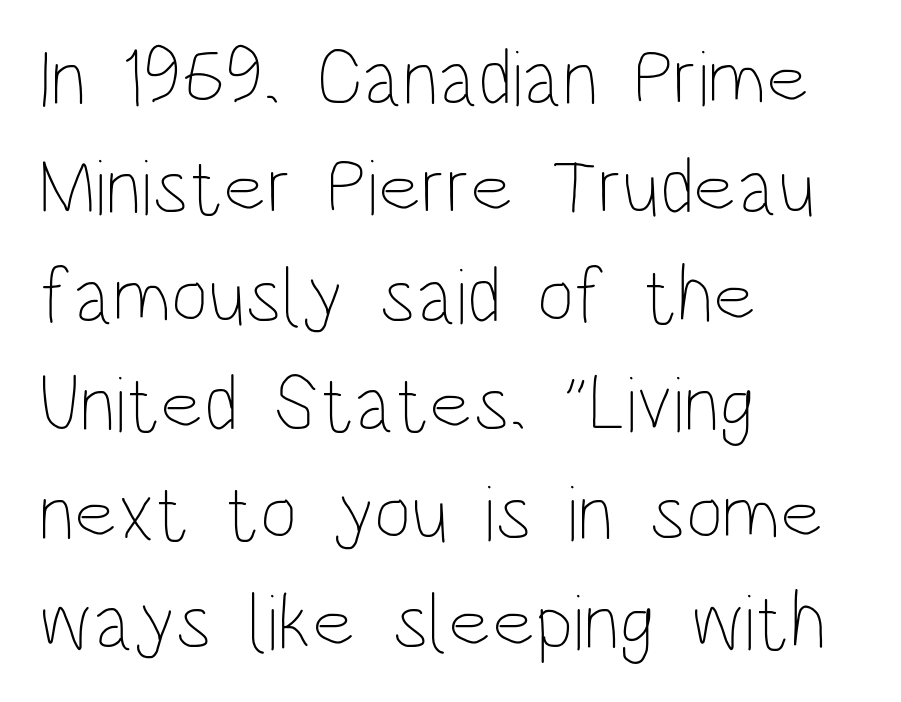
Q: Is the text bold? A: No.
Q: Is the text italic (slanted)? A: No, it is upright.
Q: Is the text underlined? A: No.
Q: How is the paragraph aligned? A: Left-aligned.
Q: Is the spacing between letters normal or unusually wide? A: Normal.
Q: Is the spacing between lines tight, normal or loose? A: Normal.
Q: Width (condensed, normal, or wide)? A: Condensed.
Q: Stroke contrast? A: Low.
Q: x-height? A: Large.
Q: Monospaced? A: No.
